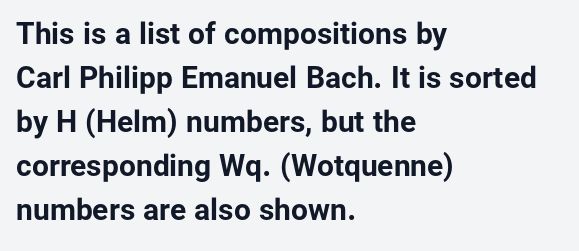
Q: Is the text bold? A: Yes.
Q: Is the text italic (slanted)? A: No, it is upright.
Q: Is the typeface a serif or a sans-serif typeface? A: Sans-serif.
Q: Is the text underlined? A: No.
Q: How is the paragraph aligned? A: Left-aligned.
Q: Is the spacing between letters normal or unusually wide? A: Normal.
Q: Is the spacing between lines tight, normal or loose? A: Normal.
Q: Width (condensed, normal, or wide)? A: Normal.
Q: Stroke contrast? A: Low.
Q: x-height? A: Medium.
Q: Monospaced? A: No.
